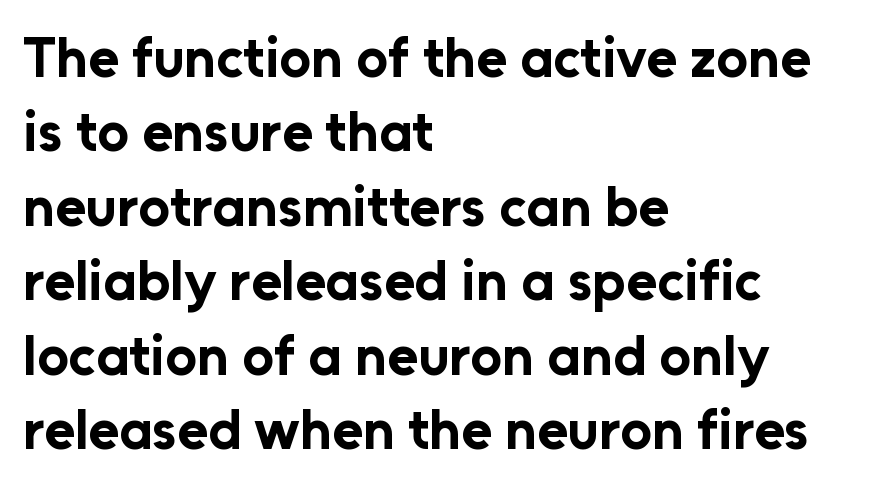
The passage shown is typed in a proportional face where columns would drift. Characters remain perfectly vertical along every line. Where is the straight margin? On the left. The glyphs have the mass of a bold cut. Line spacing here is normal.
